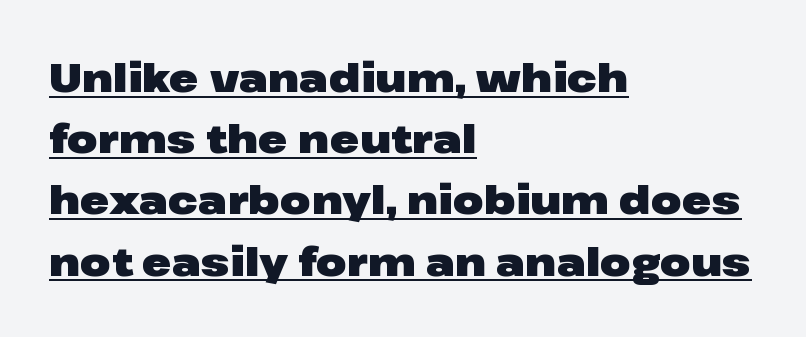
Notice how a bar underscores the lettering throughout. Proportional: the letters do not fall into vertical columns. Where is the straight margin? On the left. The passage shown has conventional tracking throughout. Typographic density is high because the face is bold. Upright lettering throughout.
